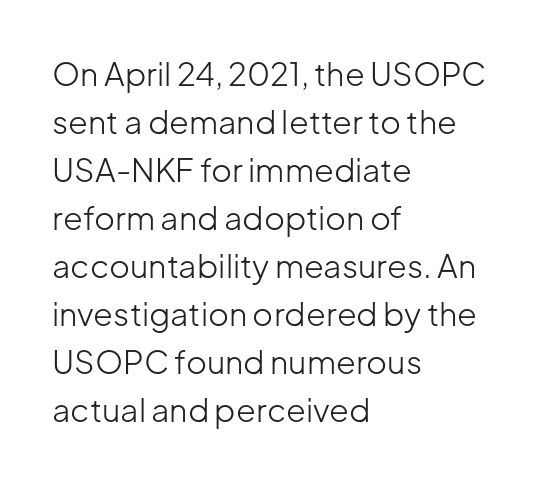
The image shows 32 px light sans-serif type, upright; set left-aligned, normal line spacing (1.5x), normal letter spacing, not underlined; low stroke contrast and a medium x-height.
